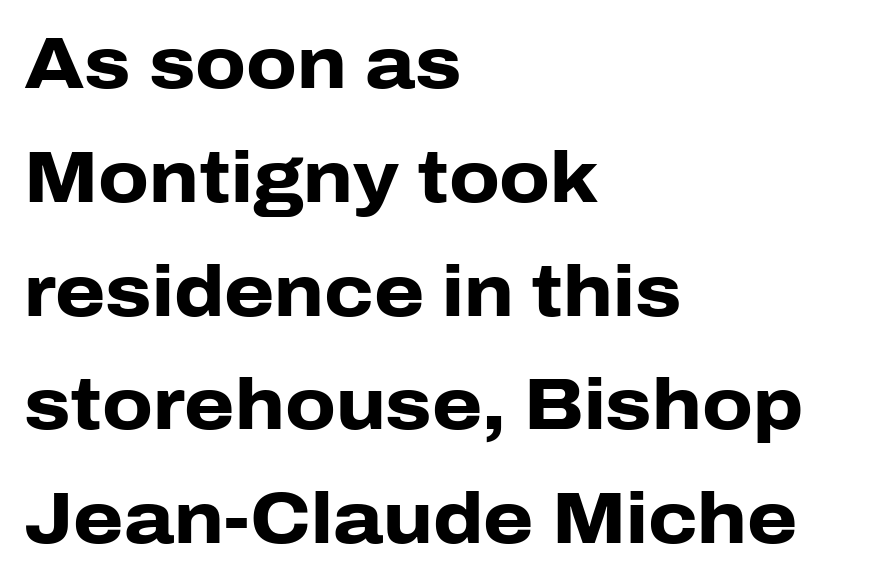
{"serif": "no", "italic": "no", "bold": "yes", "weight": "heavy", "width": "normal", "stroke_contrast": "low", "x_height": "medium", "monospaced": "no", "underline": "no", "align": "left", "line_spacing": "normal", "line_spacing_ratio": 1.58, "letter_spacing": "normal", "letter_spacing_em": 0.0, "glyph_px": 72}
